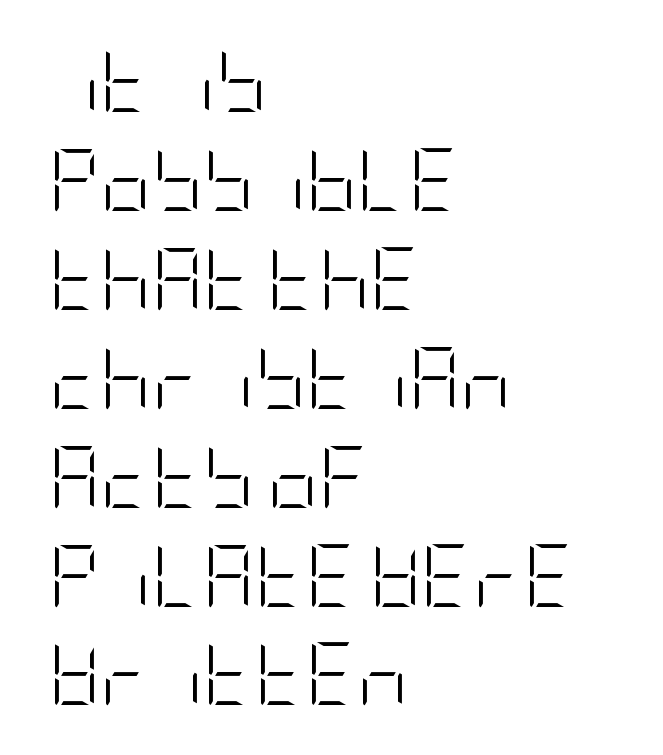
These lines keep a tight, regular rhythm from letter to letter. Reading down the column, the eye jumps a familiar distance to each next line. This is not heavy type; no bold has been used. Notice how the passage keeps a crisp vertical edge on the left only.
